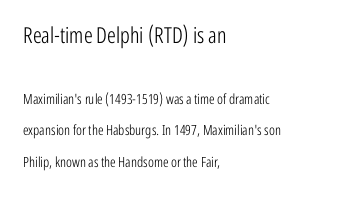
Italic: no, the glyphs are upright roman. The strokes are not fattened; the text isn't bold. Type size steps down from the first block to the second. Characters follow at the spacing the type designer built in. Successive baselines arrive slowly, with a big drop between each. The words here are not underlined.
